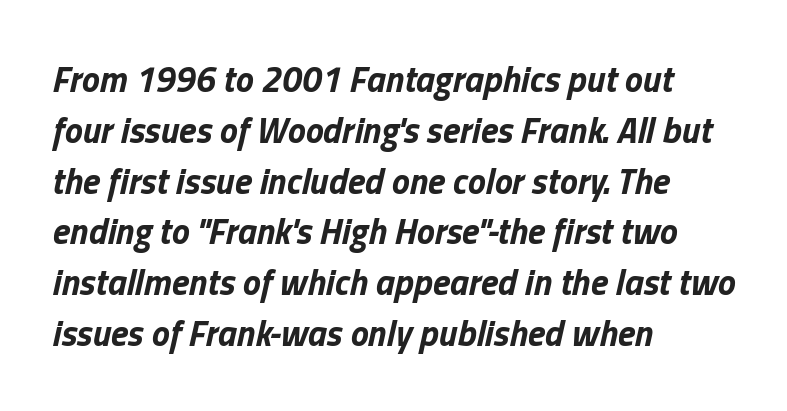
Q: Is the text bold? A: Yes.
Q: Is the text italic (slanted)? A: Yes, it leans right by about 13 degrees.
Q: Is the text underlined? A: No.
Q: How is the paragraph aligned? A: Left-aligned.
Q: Is the spacing between letters normal or unusually wide? A: Normal.
Q: Is the spacing between lines tight, normal or loose? A: Normal.
Q: Width (condensed, normal, or wide)? A: Normal.
Q: Stroke contrast? A: Low.
Q: x-height? A: Medium.
Q: Monospaced? A: No.
